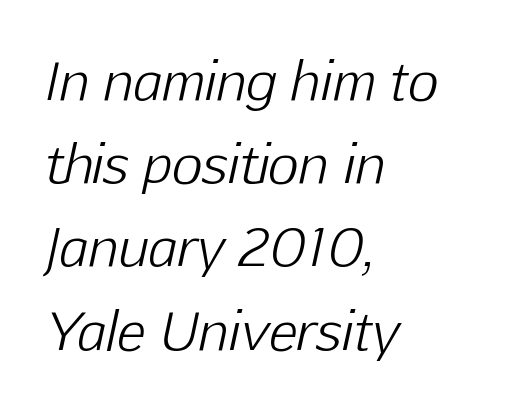
{"italic": "yes", "lean": "right", "slant_degrees": 12, "bold": "no", "weight": "light", "width": "normal", "stroke_contrast": "low", "x_height": "medium", "monospaced": "no", "underline": "no", "align": "left", "line_spacing": "normal", "line_spacing_ratio": 1.57, "letter_spacing": "normal", "letter_spacing_em": 0.0, "glyph_px": 53}
